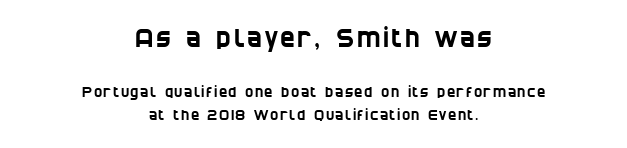
The image shows 25 px text type; set centered, normal line spacing (1.58x), not underlined; the first (top) block is 1.79x larger.
